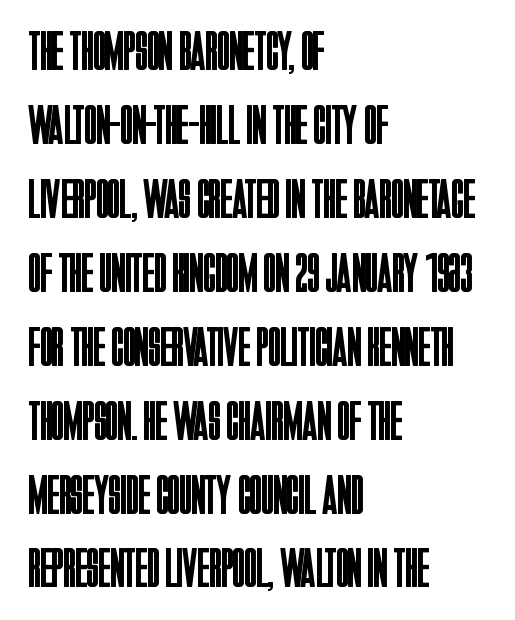
The lettering holds an erect, upright posture throughout. Line spacing here is normal. You could not count columns in this text — the font is proportionally spaced. The lines are quadded left. Weight: in the light-to-regular range. You can tell from the bare stems that sans-serif type was used.
